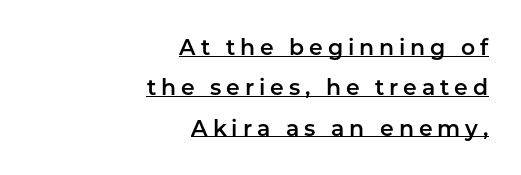
Q: Is the text italic (slanted)? A: No, it is upright.
Q: Is the text underlined? A: Yes.
Q: How is the paragraph aligned? A: Right-aligned.
Q: Is the spacing between letters normal or unusually wide? A: Unusually wide.
